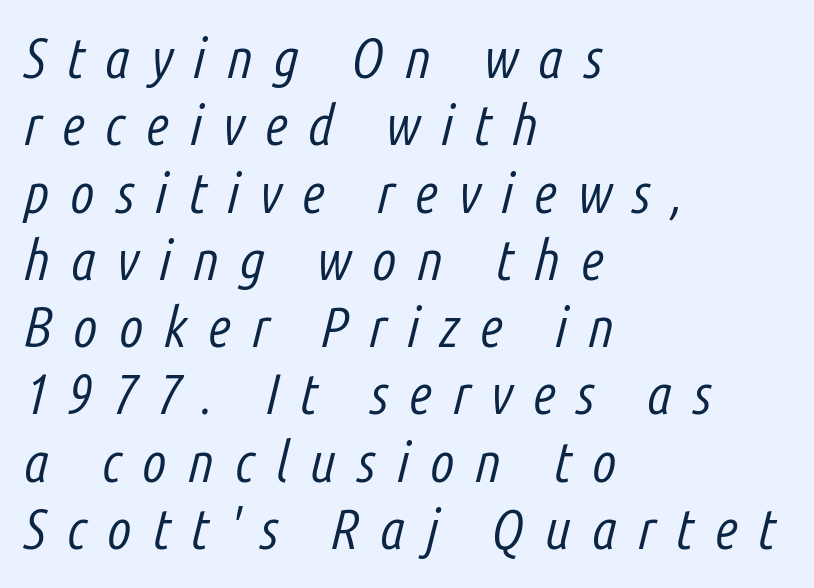
{"italic": "yes", "lean": "right", "slant_degrees": 14, "bold": "no", "weight": "light", "width": "condensed", "stroke_contrast": "low", "x_height": "medium", "monospaced": "no", "underline": "no", "align": "left", "line_spacing_ratio": 1.18, "letter_spacing": "wide", "letter_spacing_em": 0.36, "glyph_px": 57}
